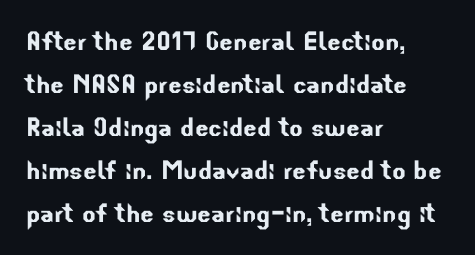
Q: Is the typeface a serif or a sans-serif typeface? A: Sans-serif.
Q: Is the text underlined? A: No.
Q: How is the paragraph aligned? A: Left-aligned.
Q: Is the spacing between letters normal or unusually wide? A: Normal.
Q: Is the spacing between lines tight, normal or loose? A: Normal.
Q: Width (condensed, normal, or wide)? A: Normal.
Q: Stroke contrast? A: Low.
Q: x-height? A: Small.
Q: Monospaced? A: No.
